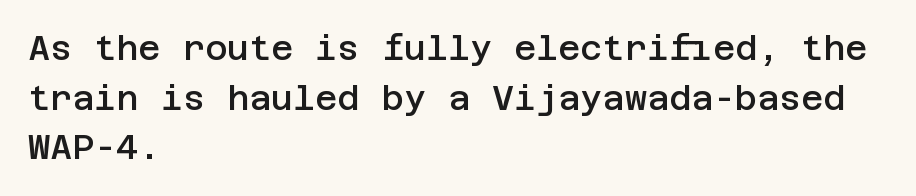
Q: Is the text bold? A: Semi-bold.
Q: Is the text italic (slanted)? A: No, it is upright.
Q: Is the typeface a serif or a sans-serif typeface? A: Sans-serif.
Q: Is the text underlined? A: No.
Q: How is the paragraph aligned? A: Left-aligned.
Q: Is the spacing between letters normal or unusually wide? A: Normal.
Q: Is the spacing between lines tight, normal or loose? A: Normal.
Q: Width (condensed, normal, or wide)? A: Normal.
Q: Stroke contrast? A: Low.
Q: x-height? A: Large.
